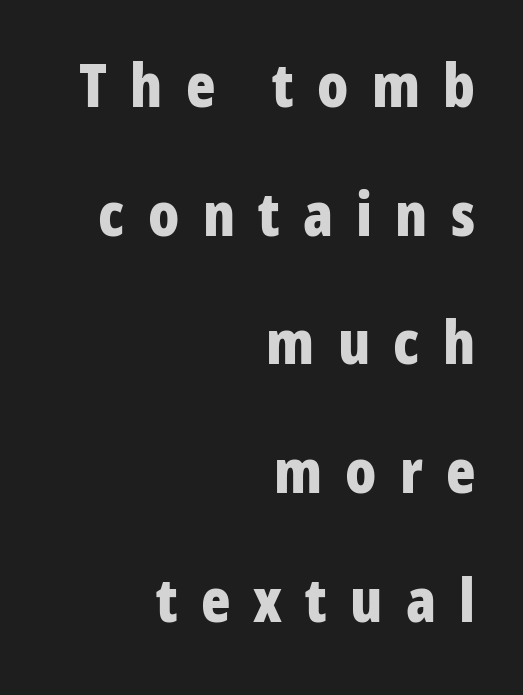
{"serif": "no", "italic": "no", "bold": "yes", "weight": "bold", "width": "condensed", "stroke_contrast": "low", "x_height": "medium", "monospaced": "no", "underline": "no", "align": "right", "line_spacing": "loose", "line_spacing_ratio": 2.11, "letter_spacing": "wide", "letter_spacing_em": 0.38, "glyph_px": 61}
